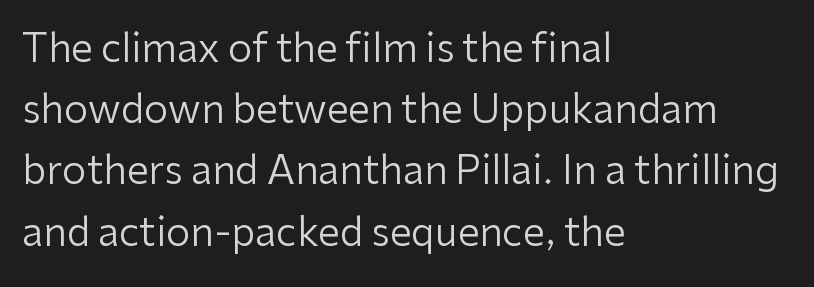
The image shows 39 px regular-weight sans-serif type, upright; set left-aligned, normal line spacing (1.57x), normal letter spacing, not underlined; low stroke contrast and a medium x-height.
